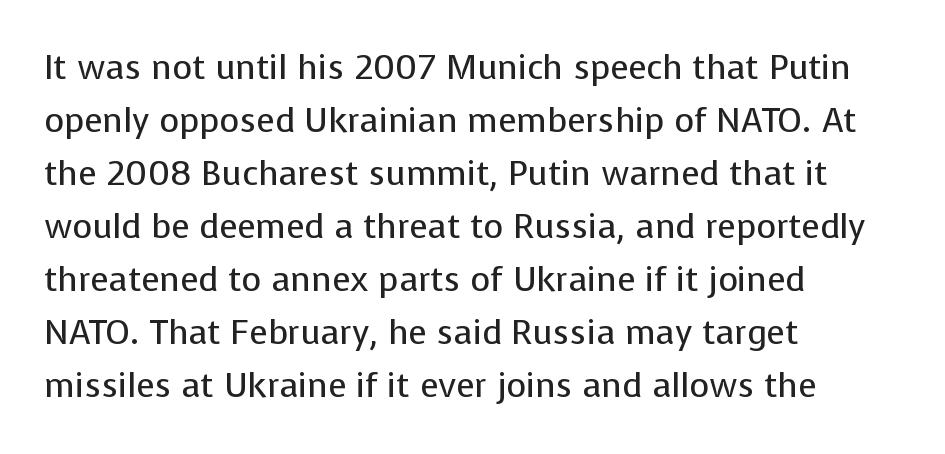
Vertical stems look standard width or narrower in stroke. Is this a sans? Yes — the strokes have no serifs. This sample uses plain, unmodified letter spacing. Horizontally, the lines are justified to the leading edge only.
